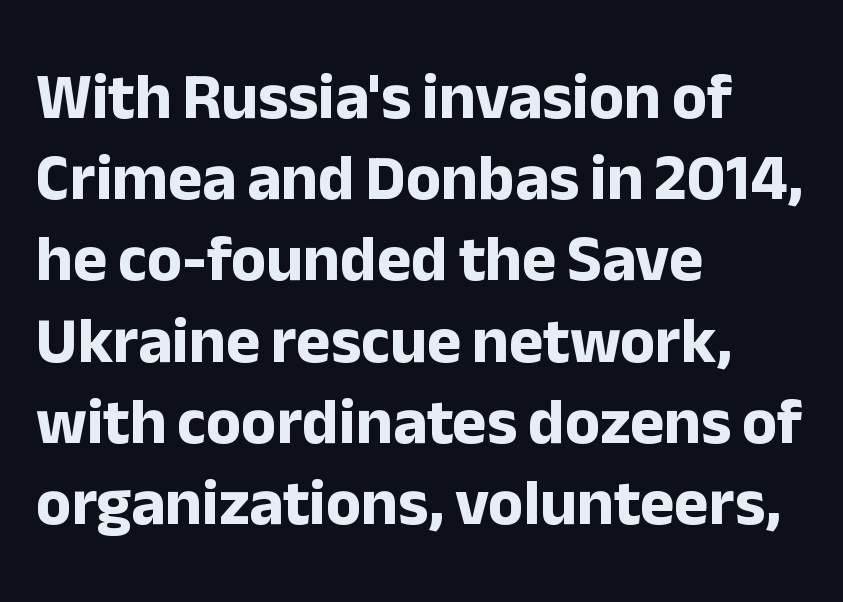
The image shows 65 px bold sans-serif type, upright; set left-aligned, normal line spacing (1.25x), normal letter spacing, not underlined; low stroke contrast and a medium x-height.
